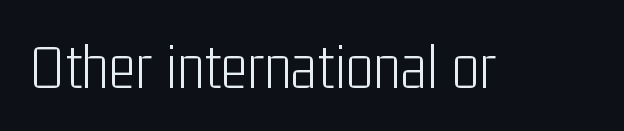
{"serif": "no", "italic": "no", "bold": "no", "weight": "light", "width": "condensed", "stroke_contrast": "low", "x_height": "medium", "monospaced": "no", "underline": "no", "letter_spacing": "normal", "letter_spacing_em": 0.0, "glyph_px": 65}
